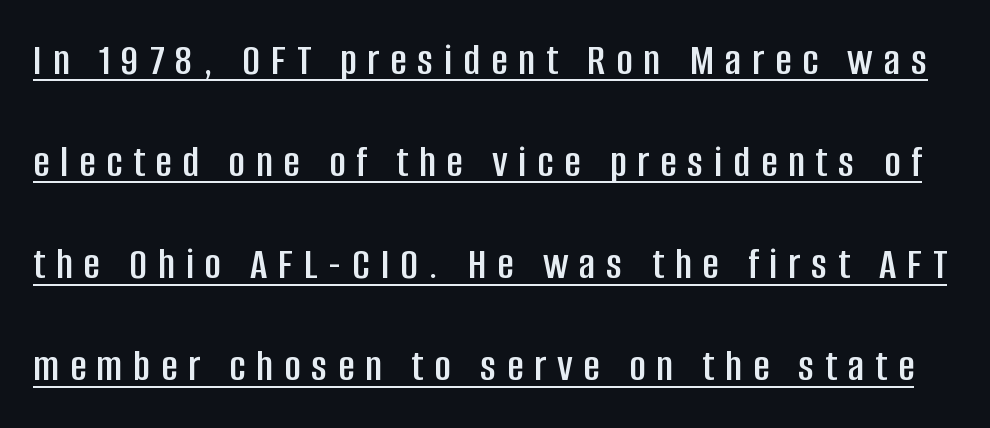
{"serif": "no", "italic": "no", "width": "condensed", "stroke_contrast": "low", "x_height": "large", "monospaced": "no", "underline": "yes", "line_spacing": "loose", "line_spacing_ratio": 2.27, "letter_spacing": "wide", "letter_spacing_em": 0.24, "glyph_px": 45}
